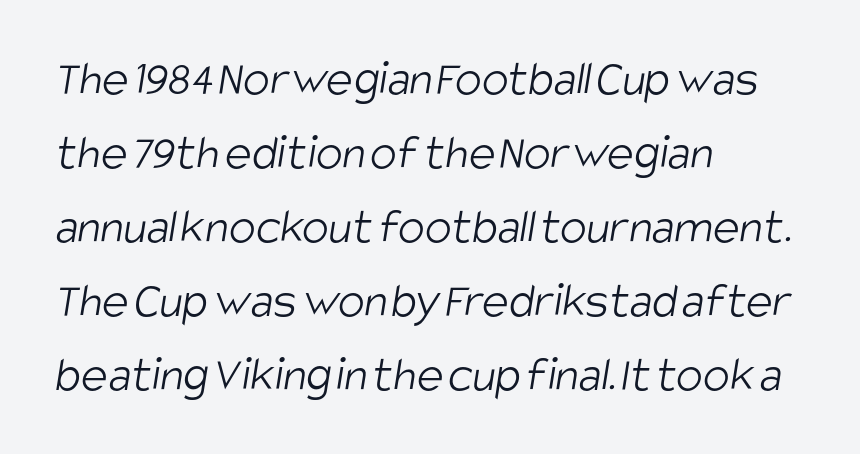
Q: Is the text bold? A: No.
Q: Is the typeface a serif or a sans-serif typeface? A: Sans-serif.
Q: Is the text underlined? A: No.
Q: How is the paragraph aligned? A: Left-aligned.
Q: Is the spacing between letters normal or unusually wide? A: Normal.
Q: Is the spacing between lines tight, normal or loose? A: Normal.
Q: Width (condensed, normal, or wide)? A: Condensed.
Q: Stroke contrast? A: Low.
Q: x-height? A: Large.
Q: Monospaced? A: No.
